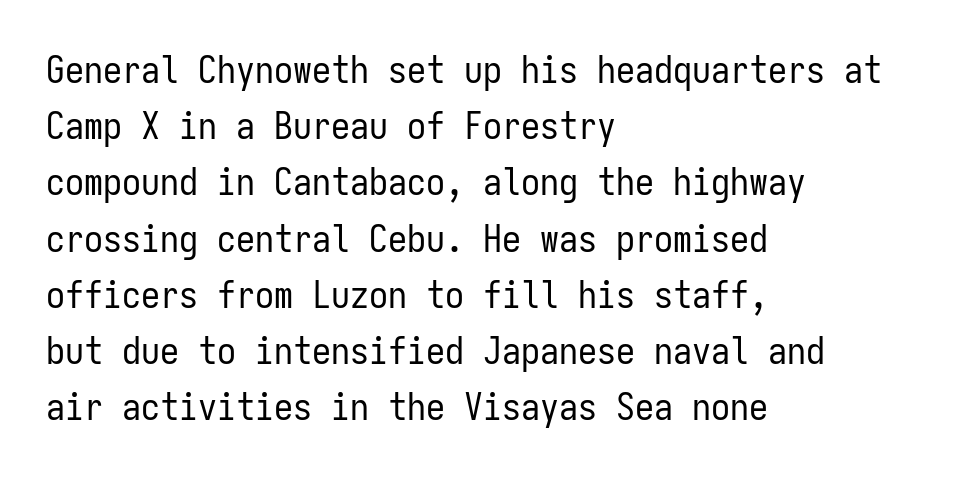
Q: Is the text bold? A: No.
Q: Is the text italic (slanted)? A: No, it is upright.
Q: Is the typeface a serif or a sans-serif typeface? A: Sans-serif.
Q: Is the text underlined? A: No.
Q: How is the paragraph aligned? A: Left-aligned.
Q: Is the spacing between letters normal or unusually wide? A: Normal.
Q: Is the spacing between lines tight, normal or loose? A: Normal.
Q: Width (condensed, normal, or wide)? A: Condensed.
Q: Stroke contrast? A: Low.
Q: x-height? A: Medium.
Q: Monospaced? A: Yes.
